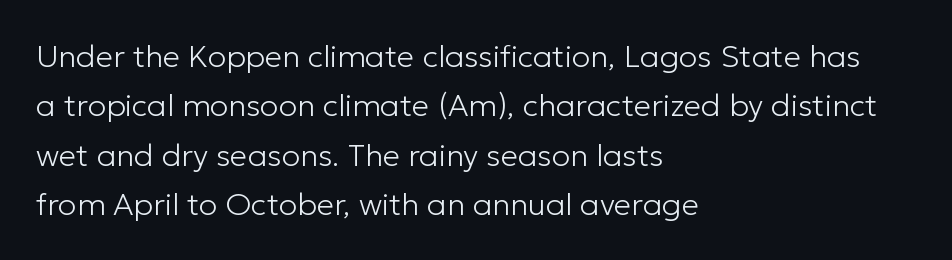
Q: Is the text bold? A: No.
Q: Is the text italic (slanted)? A: No, it is upright.
Q: Is the typeface a serif or a sans-serif typeface? A: Sans-serif.
Q: Is the text underlined? A: No.
Q: How is the paragraph aligned? A: Left-aligned.
Q: Is the spacing between letters normal or unusually wide? A: Normal.
Q: Is the spacing between lines tight, normal or loose? A: Normal.
Q: Width (condensed, normal, or wide)? A: Normal.
Q: Stroke contrast? A: Low.
Q: x-height? A: Medium.
Q: Monospaced? A: No.
